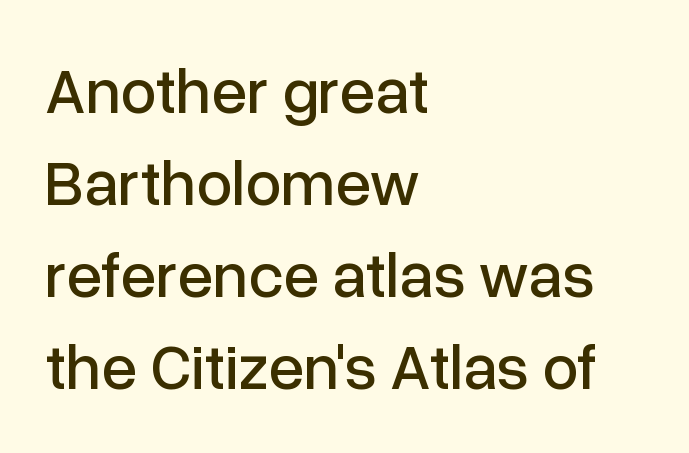
The image shows 64 px sans-serif type, upright; set left-aligned, normal line spacing (1.44x), normal letter spacing, not underlined; low stroke contrast and a medium x-height.
